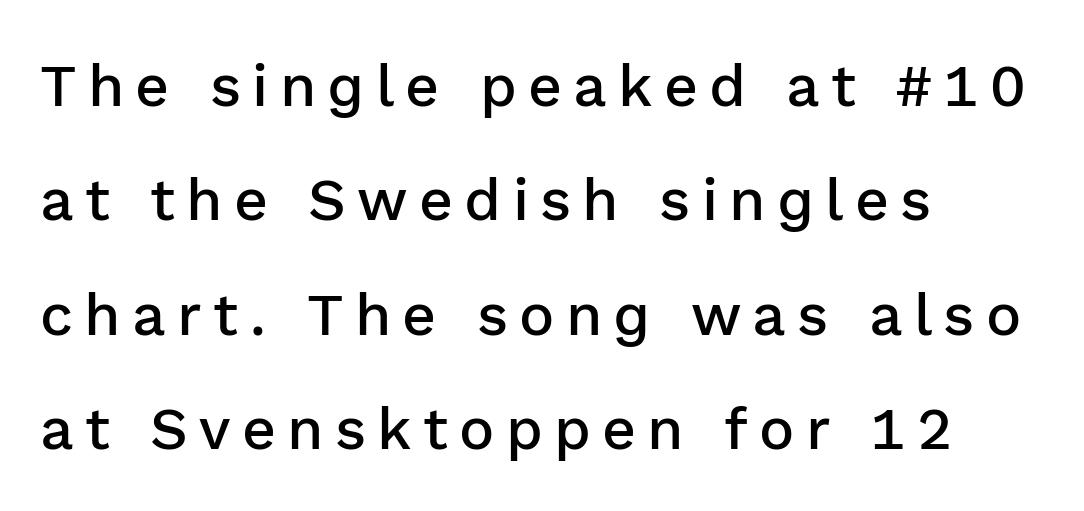
The image shows 59 px semibold sans-serif type, upright; set left-aligned, loose line spacing (1.94x), not underlined; low stroke contrast and a medium x-height.
